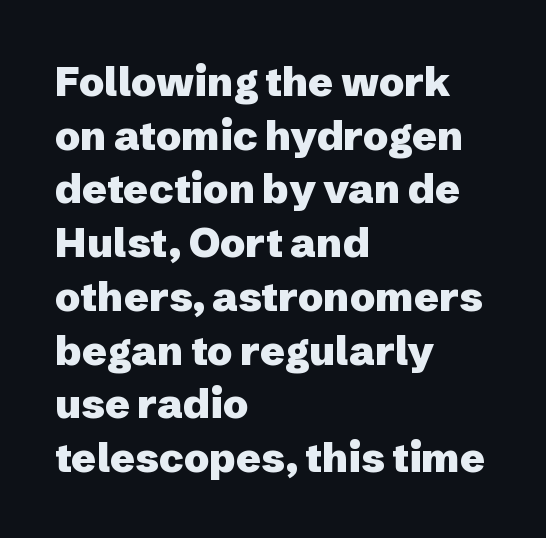
Q: Is the text bold? A: Yes.
Q: Is the text italic (slanted)? A: No, it is upright.
Q: Is the typeface a serif or a sans-serif typeface? A: Sans-serif.
Q: Is the text underlined? A: No.
Q: How is the paragraph aligned? A: Left-aligned.
Q: Is the spacing between letters normal or unusually wide? A: Normal.
Q: Is the spacing between lines tight, normal or loose? A: Normal.
Q: Width (condensed, normal, or wide)? A: Normal.
Q: Stroke contrast? A: Low.
Q: x-height? A: Medium.
Q: Monospaced? A: No.
